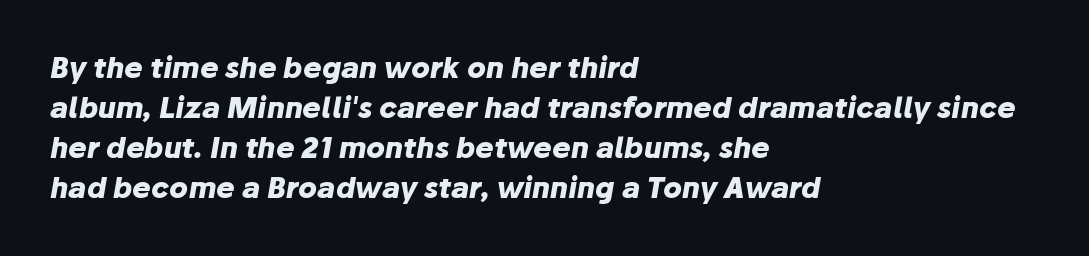
Q: Is the text bold? A: Yes.
Q: Is the text italic (slanted)? A: Yes, it leans right by about 10 degrees.
Q: Is the text underlined? A: No.
Q: How is the paragraph aligned? A: Left-aligned.
Q: Is the spacing between letters normal or unusually wide? A: Normal.
Q: Is the spacing between lines tight, normal or loose? A: Normal.
Q: Width (condensed, normal, or wide)? A: Normal.
Q: Stroke contrast? A: Low.
Q: x-height? A: Medium.
Q: Monospaced? A: No.
